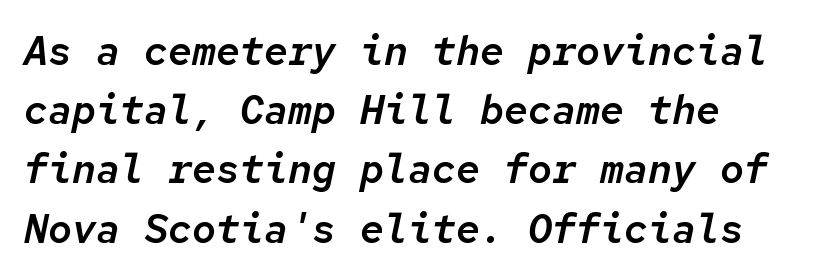
The image shows 40 px text type, italic (leaning right), monospaced; set left-aligned, normal line spacing (1.48x), normal letter spacing, not underlined; low stroke contrast and a medium x-height.
